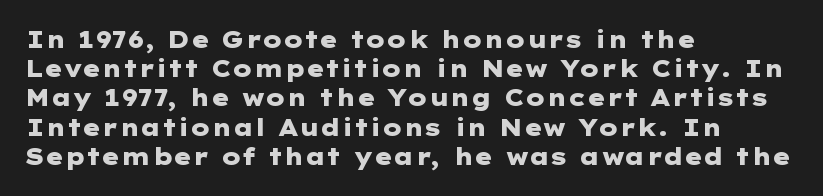
{"italic": "no", "bold": "yes", "underline": "no", "align": "left", "line_spacing": "normal", "line_spacing_ratio": 1.27, "letter_spacing": "normal", "letter_spacing_em": 0.0, "glyph_px": 23}
